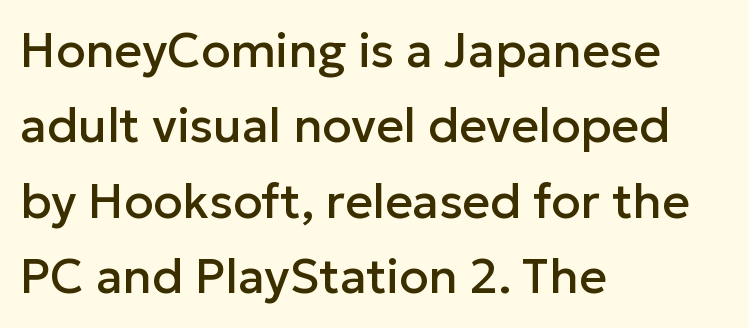
The image shows 48 px sans-serif type, upright; set left-aligned, normal line spacing (1.57x), normal letter spacing, not underlined; low stroke contrast and a medium x-height.
